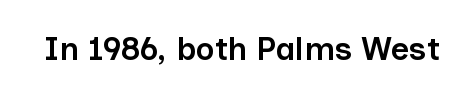
Ordinary non-slanted type is in use. You could not count columns in this text — the font is proportionally spaced. A sans-serif font was chosen for this passage. Stems and bowls a touch heavier than normal — semibold.
